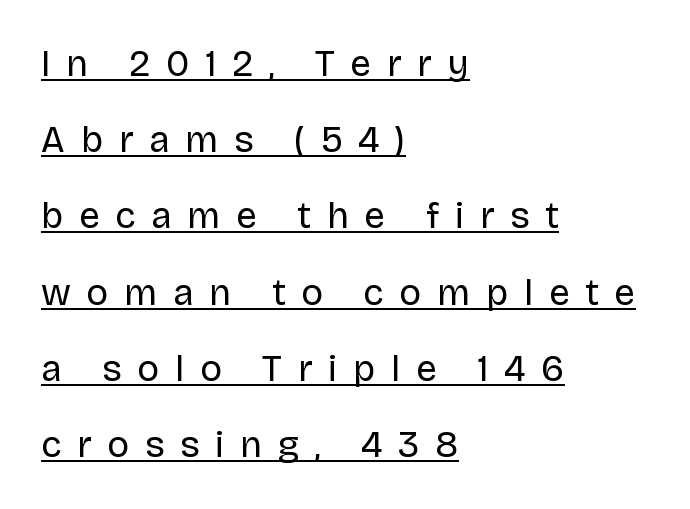
Tall strokes in this sample are plumb rather than angled. Is this a fixed-width face? No — the glyphs have proportional, varying widths. I'd call this a sans setting — the letters go barefoot. The glyphs are accompanied by a horizontal stroke just below them. Display-style spreading of the glyphs; the letterfit is very open. A classic flush-left, rag-right setting is used for this passage.
